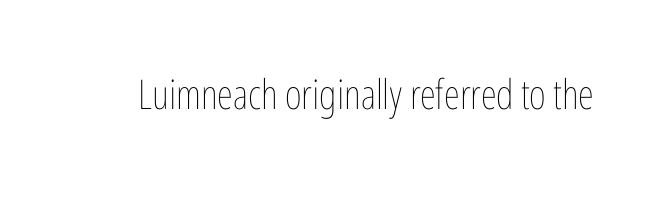
{"italic": "no", "bold": "no", "weight": "thin", "width": "condensed", "stroke_contrast": "low", "x_height": "medium", "monospaced": "no", "underline": "no", "letter_spacing": "normal", "letter_spacing_em": 0.0, "glyph_px": 41}
